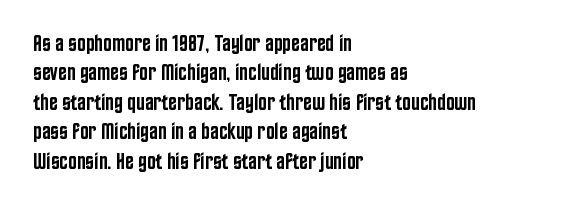
All the whitespace from short lines collects on the right. You could call the tracking neutral — neither tight nor loose. The axis of the letterforms is exactly vertical. Honestly, there is no underline to notice here at all.
